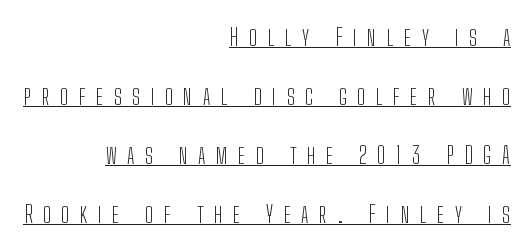
The image shows 24 px text type, upright; set right-aligned, loose line spacing (2.46x), unusually wide letter spacing (+0.44 em), underlined.
